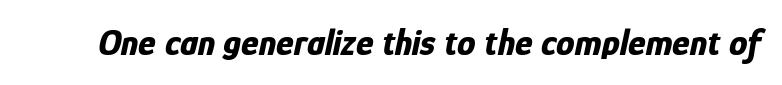
Q: Is the text bold? A: Yes.
Q: Is the text italic (slanted)? A: Yes, it leans right by about 12 degrees.
Q: Is the text underlined? A: No.
Q: Is the spacing between letters normal or unusually wide? A: Normal.
Q: Width (condensed, normal, or wide)? A: Condensed.
Q: Stroke contrast? A: Low.
Q: x-height? A: Medium.
Q: Monospaced? A: No.
